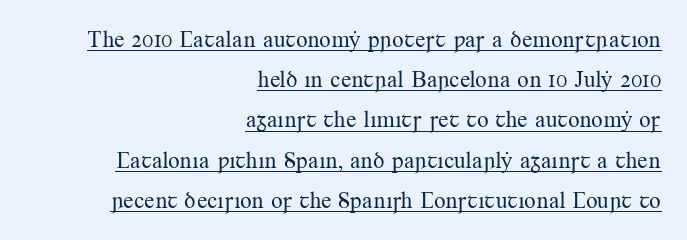
Q: Is the text bold? A: No.
Q: Is the text italic (slanted)? A: No, it is upright.
Q: Is the text underlined? A: Yes.
Q: How is the paragraph aligned? A: Right-aligned.
Q: Is the spacing between letters normal or unusually wide? A: Normal.
